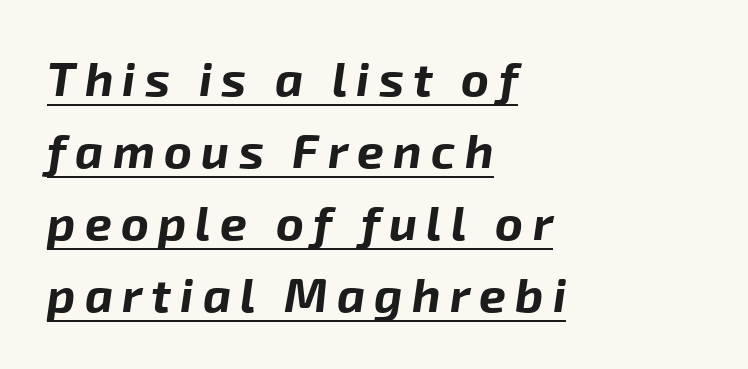
Typesetter's note: full bold, strokes at maximum text heaviness. Evenly set lines give the paragraph a standard silhouette. Layout note: lines flush left. Slanted lettering throughout. Here the designer chose a conventional face with non-uniform glyph widths.
